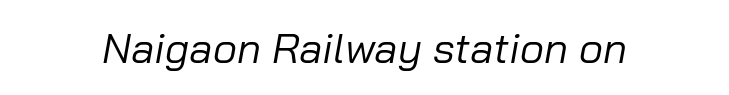
Nothing heavy about these letters — not bold at all. The area under the type is left untouched. Looks like regular typesetting: each glyph gets only the width it needs. No extra tracking has been applied to these lines.
